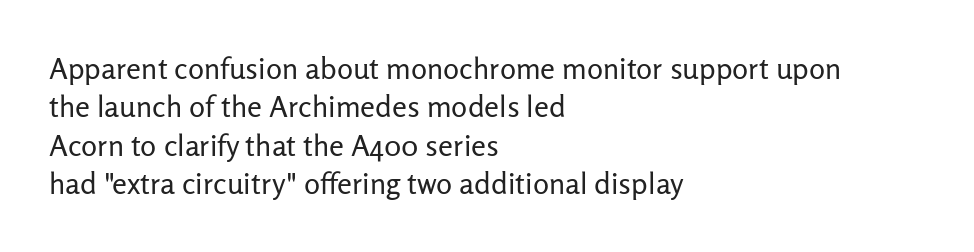
Q: Is the text bold? A: No.
Q: Is the text italic (slanted)? A: No, it is upright.
Q: Is the typeface a serif or a sans-serif typeface? A: Sans-serif.
Q: Is the text underlined? A: No.
Q: How is the paragraph aligned? A: Left-aligned.
Q: Is the spacing between letters normal or unusually wide? A: Normal.
Q: Is the spacing between lines tight, normal or loose? A: Normal.
Q: Width (condensed, normal, or wide)? A: Normal.
Q: Stroke contrast? A: Low.
Q: x-height? A: Medium.
Q: Monospaced? A: No.
